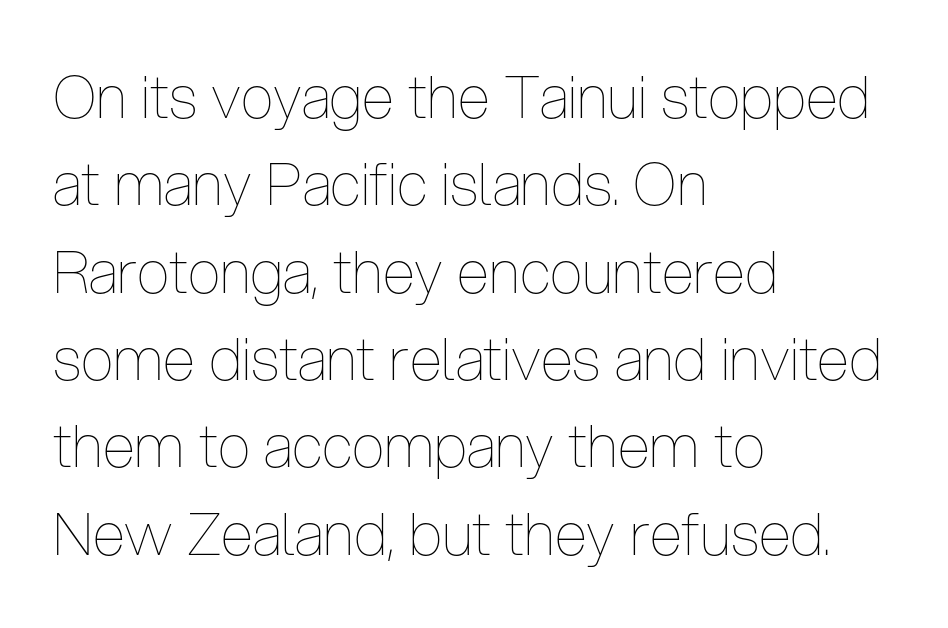
This sample has the flowing, uneven cadence of proportional lettering. If you drew a line through each stem, it would be perfectly vertical. Descenders are the only things crossing below the line. Line beginnings align vertically; line endings do not. Letter spacing: default. No extra ink here — the face is not bold.
